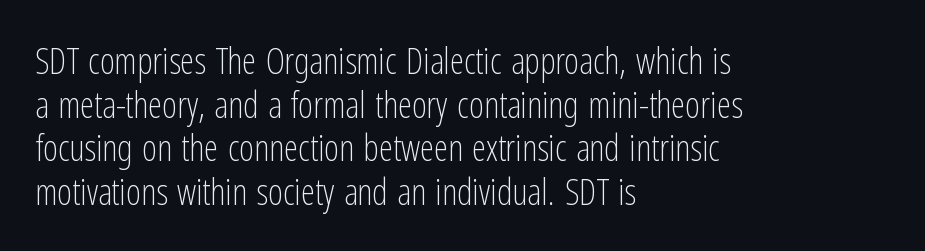
The image shows 36 px light, condensed sans-serif type, upright; set left-aligned, line spacing 1.21x, normal letter spacing, not underlined; low stroke contrast and a medium x-height.
